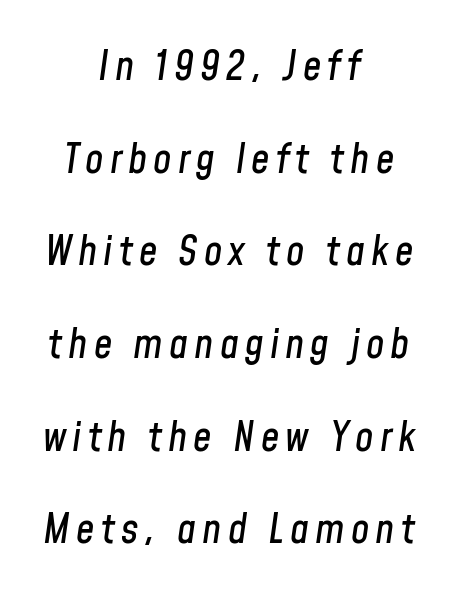
{"italic": "yes", "lean": "right", "slant_degrees": 8, "width": "condensed", "stroke_contrast": "low", "x_height": "medium", "monospaced": "no", "underline": "no", "align": "center", "line_spacing": "loose", "line_spacing_ratio": 2.26, "glyph_px": 41}
